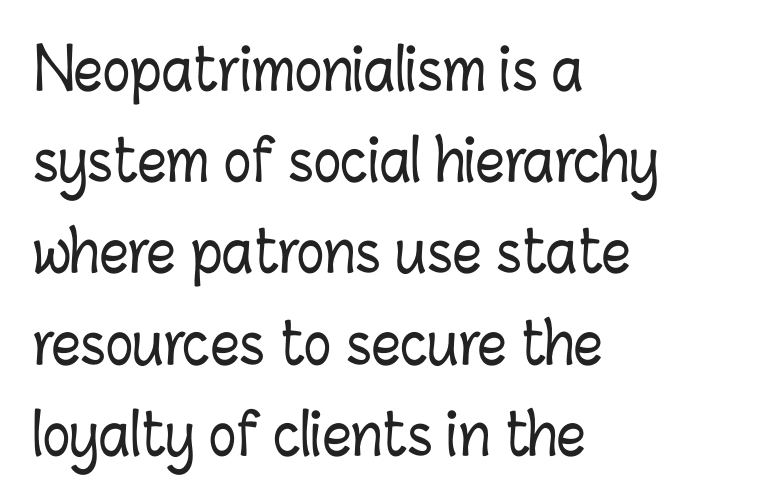
{"italic": "no", "width": "condensed", "stroke_contrast": "low", "x_height": "medium", "monospaced": "no", "underline": "no", "align": "left", "line_spacing": "normal", "line_spacing_ratio": 1.6, "letter_spacing": "normal", "letter_spacing_em": 0.0, "glyph_px": 57}
